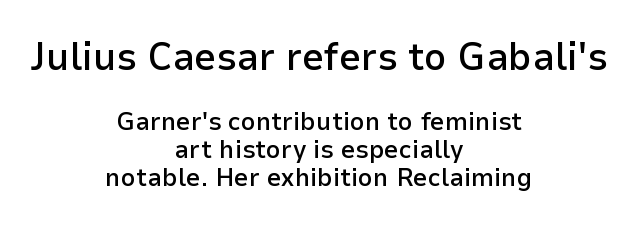
Q: Is the text bold? A: Semi-bold.
Q: Is the text italic (slanted)? A: No, it is upright.
Q: Is the typeface a serif or a sans-serif typeface? A: Sans-serif.
Q: Is the text underlined? A: No.
Q: How is the paragraph aligned? A: Centered.
Q: Is the spacing between letters normal or unusually wide? A: Normal.
Q: Is the spacing between lines tight, normal or loose? A: Tight.
Q: Which block of text is set in a larger size, the first (top) or the second (bottom)? A: The first (top) one.
Q: Width (condensed, normal, or wide)? A: Normal.
Q: Stroke contrast? A: Low.
Q: x-height? A: Medium.
Q: Monospaced? A: No.
